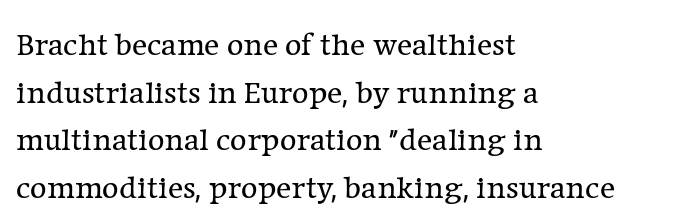
Q: Is the text bold? A: No.
Q: Is the text italic (slanted)? A: No, it is upright.
Q: Is the typeface a serif or a sans-serif typeface? A: Serif.
Q: Is the text underlined? A: No.
Q: How is the paragraph aligned? A: Left-aligned.
Q: Is the spacing between letters normal or unusually wide? A: Normal.
Q: Is the spacing between lines tight, normal or loose? A: Normal.
Q: Width (condensed, normal, or wide)? A: Normal.
Q: Stroke contrast? A: Low.
Q: x-height? A: Medium.
Q: Monospaced? A: No.
